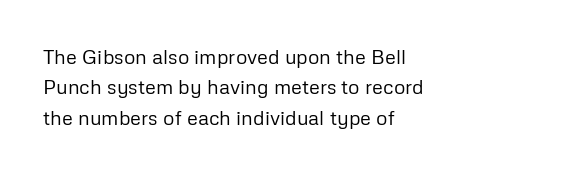
The typesetting does not lean heavy: it is not bold. Words appear dense and cohesive because spacing is normal. Every character sits straight up, as roman type does. What's the leading like? Ordinary, nothing unusual. Glance below the letters and you will spot only blank space.
